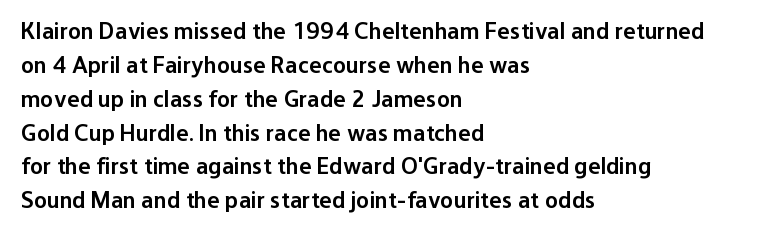
Q: Is the text bold? A: Semi-bold.
Q: Is the text italic (slanted)? A: No, it is upright.
Q: Is the text underlined? A: No.
Q: How is the paragraph aligned? A: Left-aligned.
Q: Is the spacing between letters normal or unusually wide? A: Normal.
Q: Is the spacing between lines tight, normal or loose? A: Normal.
